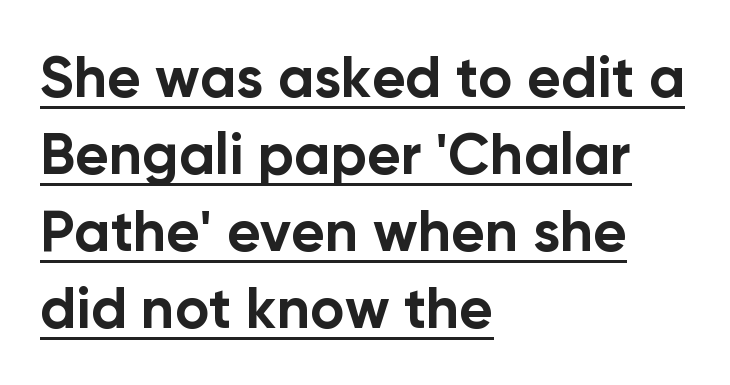
Q: Is the text bold? A: Yes.
Q: Is the text italic (slanted)? A: No, it is upright.
Q: Is the typeface a serif or a sans-serif typeface? A: Sans-serif.
Q: Is the text underlined? A: Yes.
Q: How is the paragraph aligned? A: Left-aligned.
Q: Is the spacing between letters normal or unusually wide? A: Normal.
Q: Is the spacing between lines tight, normal or loose? A: Normal.
Q: Width (condensed, normal, or wide)? A: Normal.
Q: Stroke contrast? A: Low.
Q: x-height? A: Medium.
Q: Monospaced? A: No.
